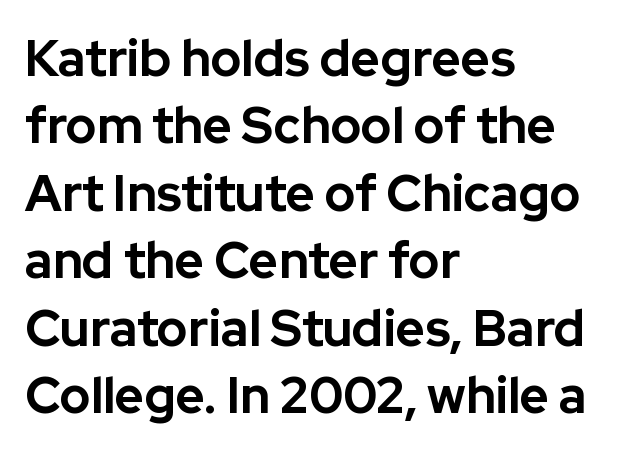
Q: Is the text bold? A: Yes.
Q: Is the text italic (slanted)? A: No, it is upright.
Q: Is the typeface a serif or a sans-serif typeface? A: Sans-serif.
Q: Is the text underlined? A: No.
Q: How is the paragraph aligned? A: Left-aligned.
Q: Is the spacing between letters normal or unusually wide? A: Normal.
Q: Is the spacing between lines tight, normal or loose? A: Normal.
Q: Width (condensed, normal, or wide)? A: Normal.
Q: Stroke contrast? A: Low.
Q: x-height? A: Medium.
Q: Monospaced? A: No.
